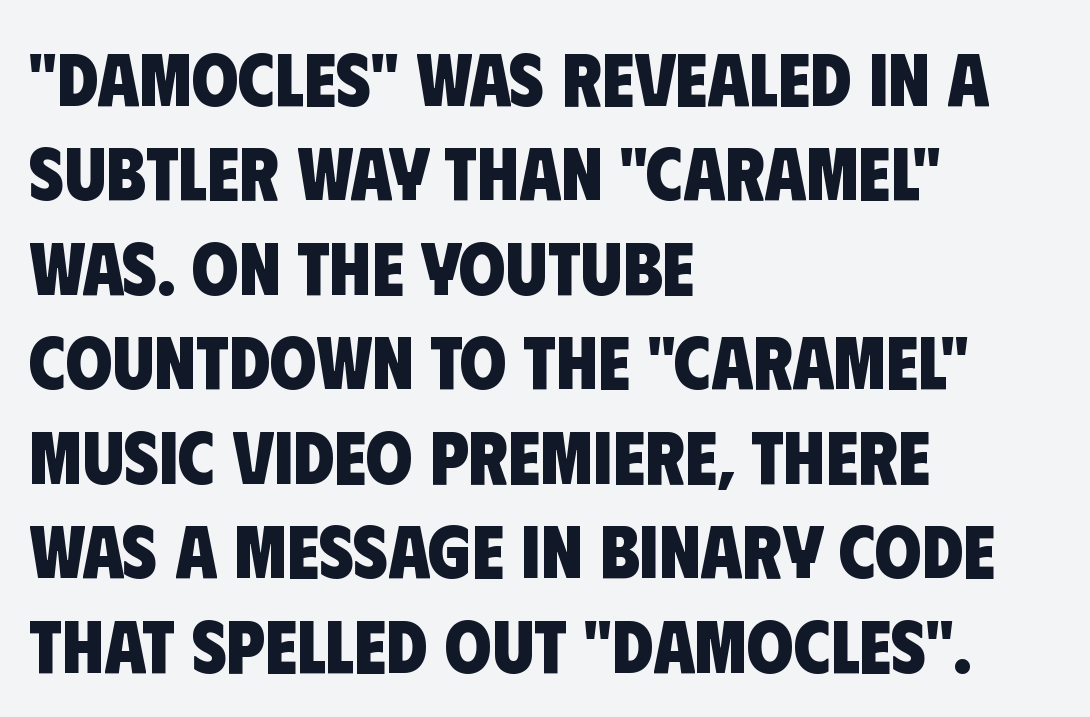
Note the varied advance widths — an 'i' is clearly narrower than an 'm'. Every row of glyphs begins at an identical x-position on the left. Tracking here is standard; glyphs follow each other at the usual distance. Stroke thickness is high; the sample reads as a true bold. Descender tails drop into unmarked territory.
